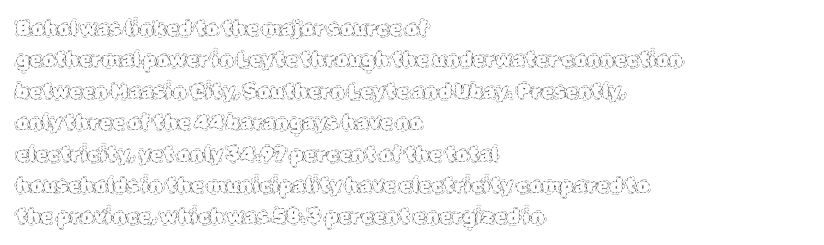
Q: Is the text bold? A: No.
Q: Is the text italic (slanted)? A: No, it is upright.
Q: Is the text underlined? A: No.
Q: How is the paragraph aligned? A: Left-aligned.
Q: Is the spacing between letters normal or unusually wide? A: Normal.
Q: Is the spacing between lines tight, normal or loose? A: Normal.
